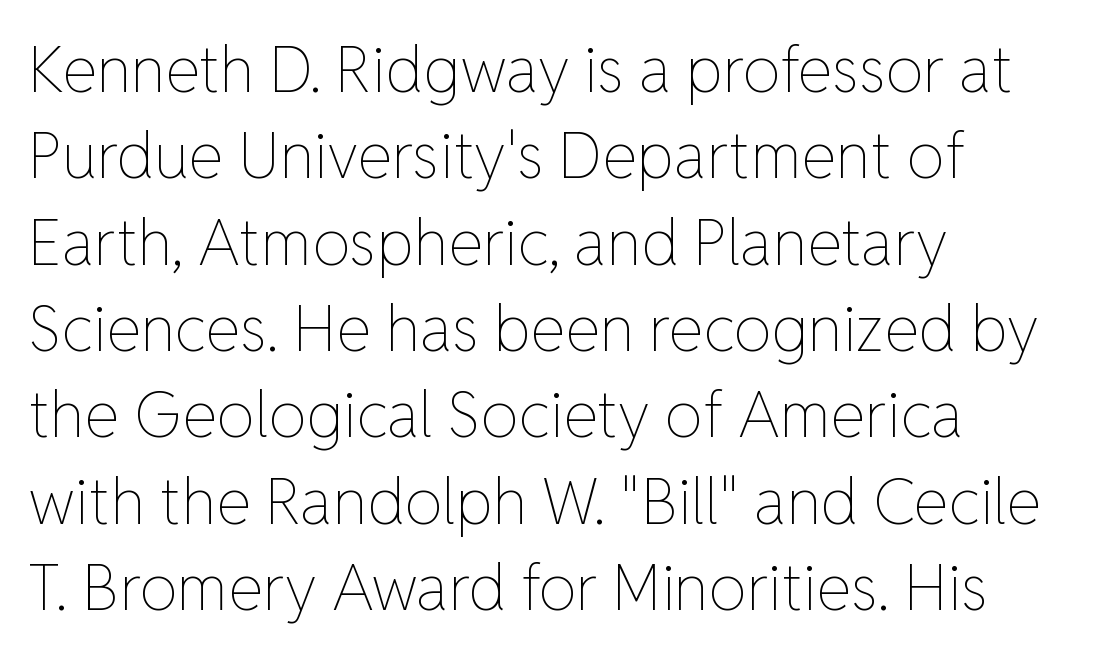
Horizontal alignment here is leftward, the default for most running prose. The lines sit at an ordinary, default distance from one another. This sample has the flowing, uneven cadence of proportional lettering. On a weight scale, this lands at 450 or below. A typesetter would mark this as roman, not italic.
